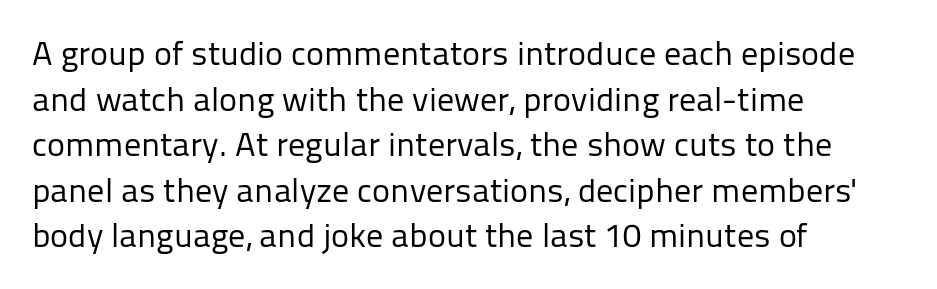
Q: Is the text bold? A: No.
Q: Is the text italic (slanted)? A: No, it is upright.
Q: Is the typeface a serif or a sans-serif typeface? A: Sans-serif.
Q: Is the text underlined? A: No.
Q: How is the paragraph aligned? A: Left-aligned.
Q: Is the spacing between letters normal or unusually wide? A: Normal.
Q: Is the spacing between lines tight, normal or loose? A: Normal.
Q: Width (condensed, normal, or wide)? A: Normal.
Q: Stroke contrast? A: Low.
Q: x-height? A: Medium.
Q: Monospaced? A: No.
